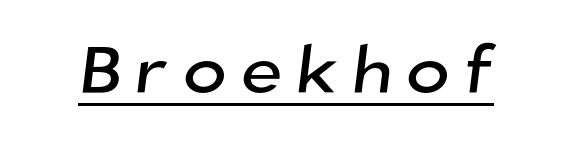
Q: Is the typeface a serif or a sans-serif typeface? A: Sans-serif.
Q: Is the text underlined? A: Yes.
Q: Width (condensed, normal, or wide)? A: Normal.
Q: Stroke contrast? A: Low.
Q: x-height? A: Medium.
Q: Monospaced? A: No.
